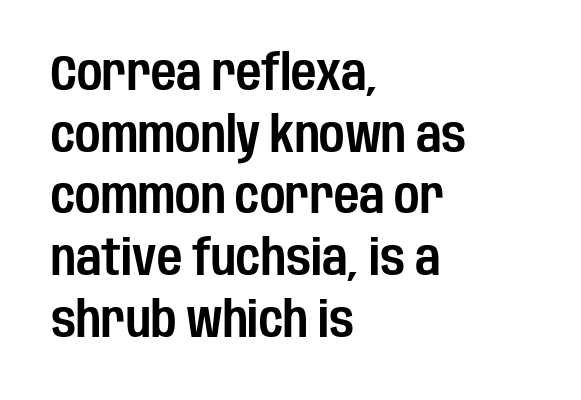
A typesetter would call this proportional, since set widths differ per character. Successive baselines arrive at the customary interval. Ascenders rise straight up at ninety degrees. Leftover space on each line is placed entirely after the last word.
